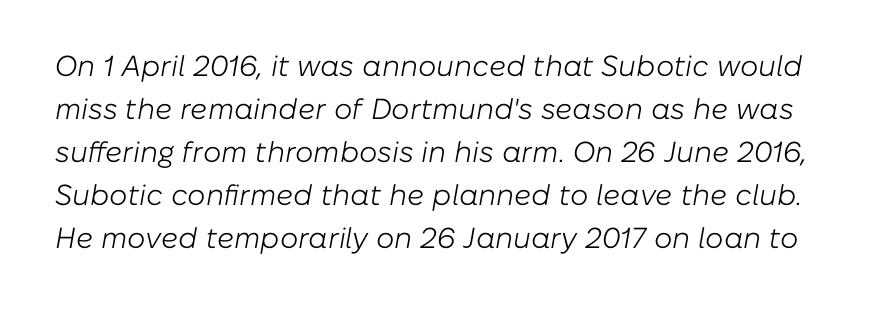
The image shows 29 px light type, italic (leaning right); set normal line spacing (1.48x), normal letter spacing, not underlined; low stroke contrast and a medium x-height.
